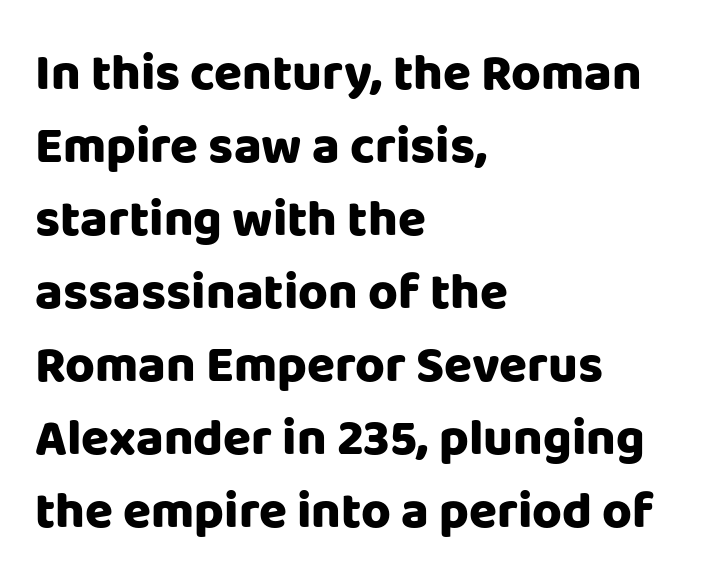
Q: Is the text bold? A: Yes.
Q: Is the text italic (slanted)? A: No, it is upright.
Q: Is the typeface a serif or a sans-serif typeface? A: Sans-serif.
Q: Is the text underlined? A: No.
Q: How is the paragraph aligned? A: Left-aligned.
Q: Is the spacing between letters normal or unusually wide? A: Normal.
Q: Is the spacing between lines tight, normal or loose? A: Normal.
Q: Width (condensed, normal, or wide)? A: Normal.
Q: Stroke contrast? A: Low.
Q: x-height? A: Large.
Q: Monospaced? A: No.
